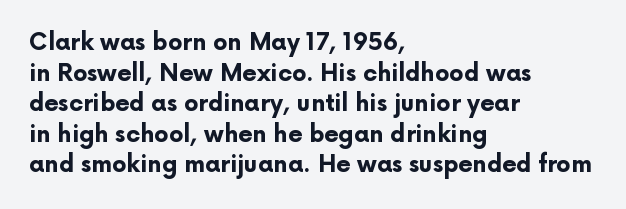
Q: Is the text bold? A: Yes.
Q: Is the text italic (slanted)? A: No, it is upright.
Q: Is the text underlined? A: No.
Q: How is the paragraph aligned? A: Left-aligned.
Q: Is the spacing between letters normal or unusually wide? A: Normal.
Q: Is the spacing between lines tight, normal or loose? A: Normal.
